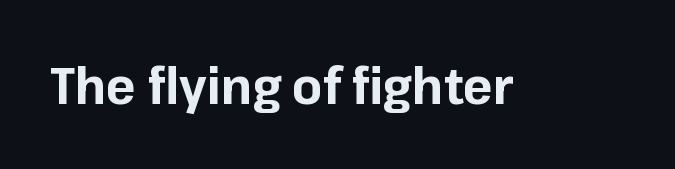
{"serif": "no", "italic": "no", "bold": "yes", "weight": "bold", "width": "normal", "stroke_contrast": "low", "x_height": "medium", "monospaced": "no", "underline": "no", "letter_spacing": "normal", "letter_spacing_em": 0.0, "glyph_px": 50}
